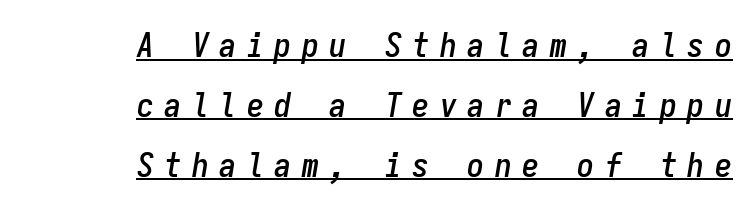
Q: Is the text italic (slanted)? A: Yes, it leans right by about 9 degrees.
Q: Is the text underlined? A: Yes.
Q: How is the paragraph aligned? A: Right-aligned.
Q: Is the spacing between letters normal or unusually wide? A: Unusually wide.
Q: Width (condensed, normal, or wide)? A: Condensed.
Q: Stroke contrast? A: Low.
Q: x-height? A: Medium.
Q: Monospaced? A: Yes.
